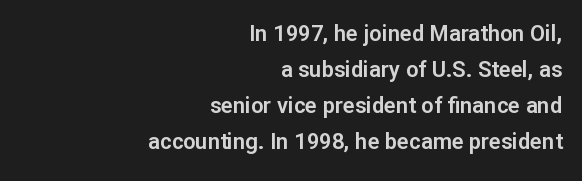
Unmarked baselines from the first word to the last. The passage is arranged like a letterhead date or caption credit — flush right. The lettering holds an erect, upright posture throughout. Horizontal bands of white between lines are of average thickness.
